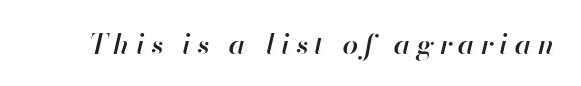
{"italic": "yes", "lean": "right", "slant_degrees": 13, "bold": "semi", "weight": "semibold", "width": "normal", "stroke_contrast": "high", "x_height": "small", "monospaced": "no", "underline": "no", "letter_spacing": "wide", "letter_spacing_em": 0.22, "glyph_px": 28}
